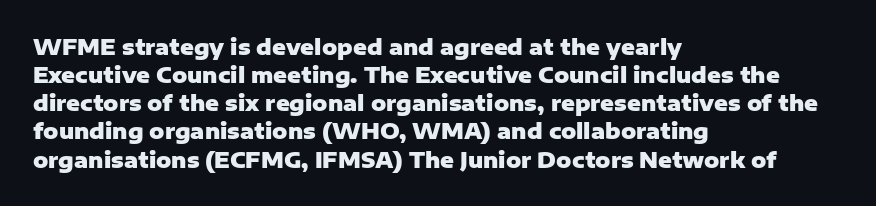
Anything drawn beneath the words? Only blank space. Evenly set lines give the paragraph a standard silhouette. In CSS terms this would be text-align: left. The font's upright variant was chosen for this text. Strokes here are thick enough to call this a true bold.
